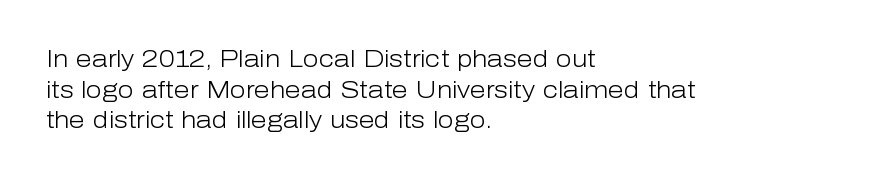
The image shows 23 px text type, upright; set left-aligned, normal line spacing (1.33x), normal letter spacing, not underlined.
